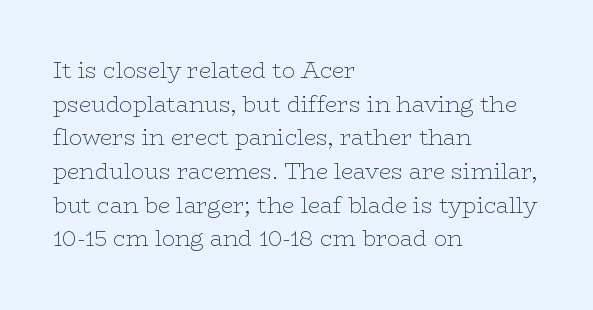
{"italic": "no", "bold": "no", "underline": "no", "align": "left", "line_spacing": "normal", "line_spacing_ratio": 1.53, "letter_spacing": "normal", "letter_spacing_em": 0.0, "glyph_px": 22}
